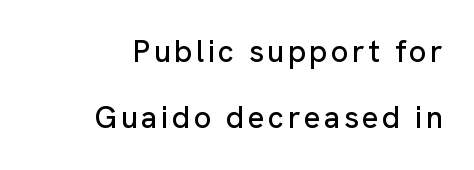
{"serif": "no", "italic": "no", "width": "normal", "stroke_contrast": "low", "x_height": "medium", "monospaced": "no", "underline": "no", "align": "right", "line_spacing": "loose", "line_spacing_ratio": 2.14, "glyph_px": 31}
